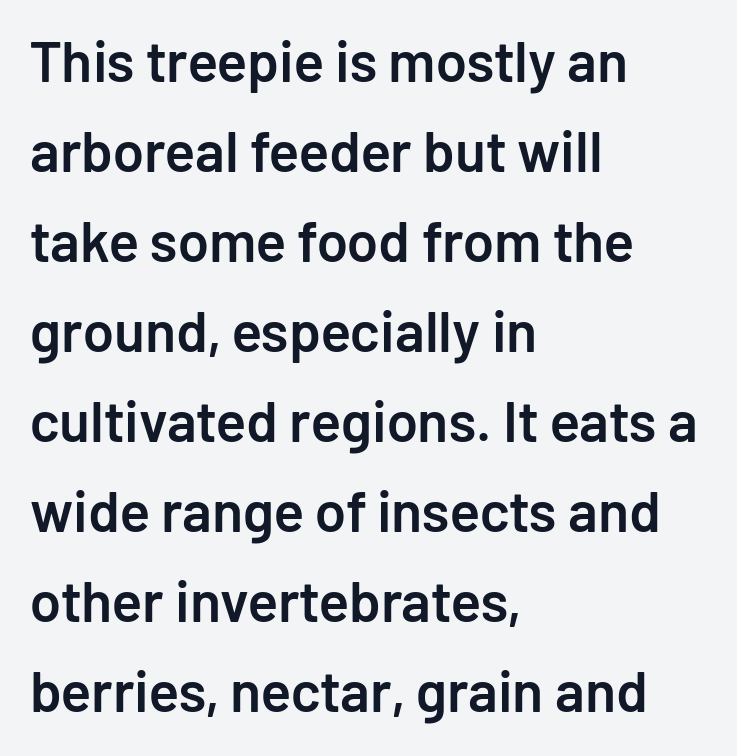
{"serif": "no", "italic": "no", "bold": "semi", "weight": "semibold", "width": "normal", "stroke_contrast": "low", "x_height": "medium", "monospaced": "no", "underline": "no", "align": "left", "line_spacing": "normal", "line_spacing_ratio": 1.58, "letter_spacing": "normal", "letter_spacing_em": 0.0, "glyph_px": 57}
